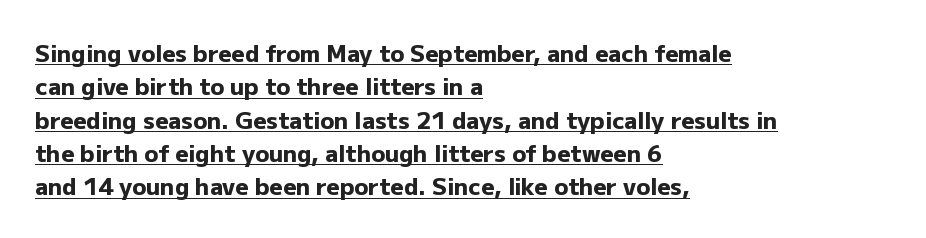
{"italic": "no", "bold": "yes", "underline": "yes", "align": "left", "line_spacing": "normal", "line_spacing_ratio": 1.45, "letter_spacing": "normal", "letter_spacing_em": 0.0, "glyph_px": 23}
